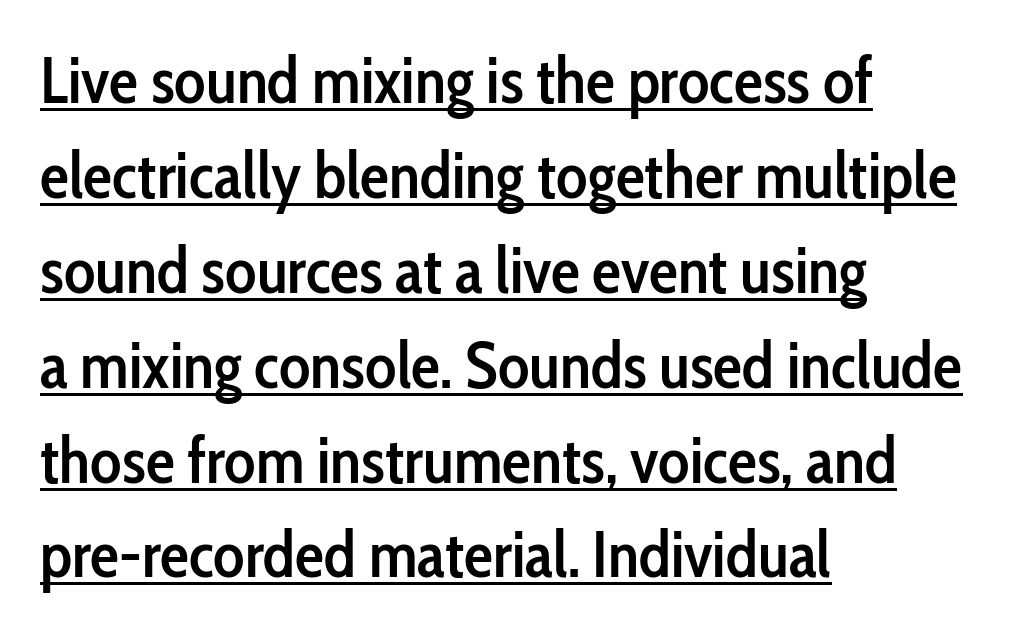
Q: Is the text bold? A: Semi-bold.
Q: Is the text italic (slanted)? A: No, it is upright.
Q: Is the typeface a serif or a sans-serif typeface? A: Sans-serif.
Q: Is the text underlined? A: Yes.
Q: How is the paragraph aligned? A: Left-aligned.
Q: Is the spacing between letters normal or unusually wide? A: Normal.
Q: Is the spacing between lines tight, normal or loose? A: Normal.
Q: Width (condensed, normal, or wide)? A: Condensed.
Q: Stroke contrast? A: Low.
Q: x-height? A: Medium.
Q: Monospaced? A: No.
